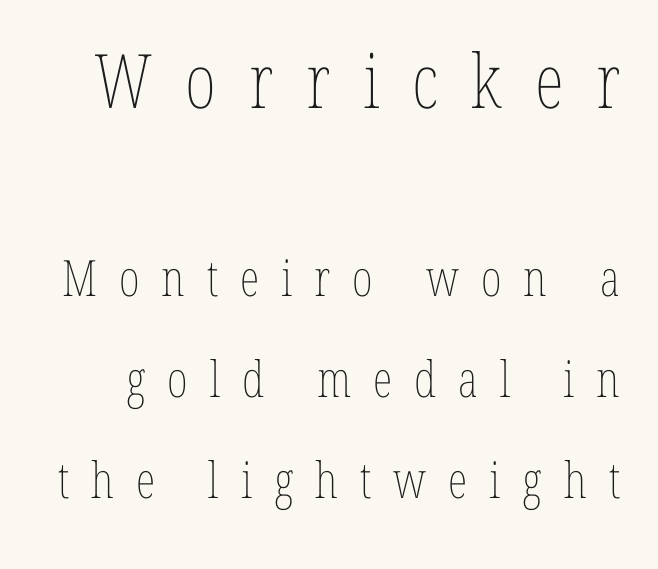
{"italic": "no", "bold": "no", "weight": "thin", "width": "condensed", "stroke_contrast": "low", "x_height": "medium", "monospaced": "no", "underline": "no", "line_spacing": "loose", "line_spacing_ratio": 2.02, "letter_spacing": "wide", "letter_spacing_em": 0.44, "larger_block": "first", "size_ratio": 1.5, "glyph_px": 75}
